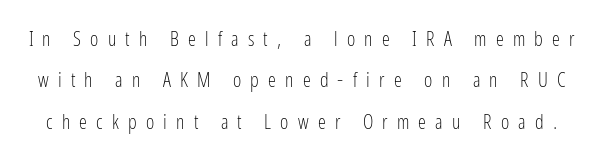
Is there much room between lines? Yes — plenty of vertical air separates them. A roman cut, with each character standing at attention. No word sits above an underline. Vertical stems look standard width or narrower in stroke.
